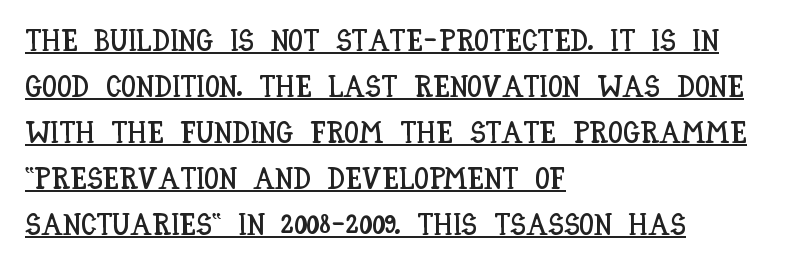
Note the varied advance widths — an 'i' is clearly narrower than an 'm'. This block has exactly the height ordinary leading produces. Tracking value appears to be zero — textbook default spacing. These lines are set flush left with a ragged right edge. A rule runs beneath these lines of type.
